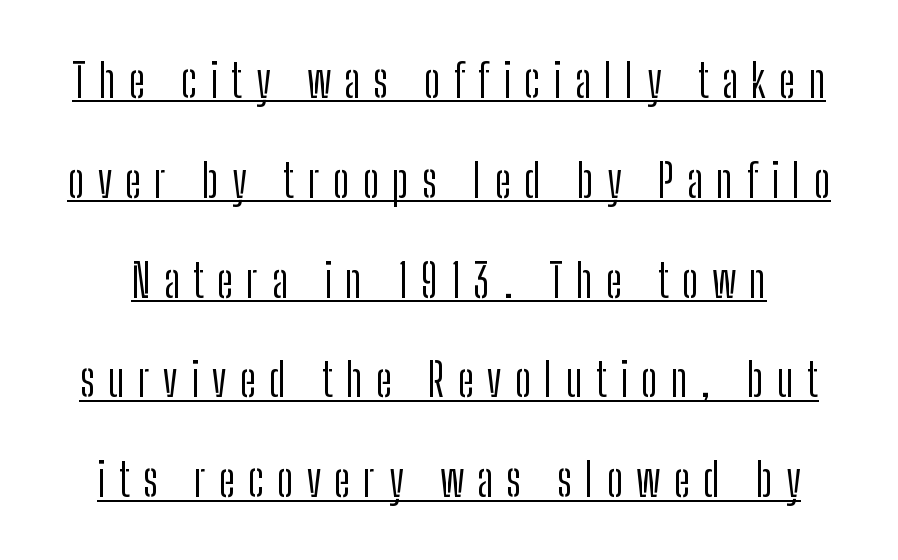
Q: Is the text bold? A: No.
Q: Is the text italic (slanted)? A: No, it is upright.
Q: Is the typeface a serif or a sans-serif typeface? A: Sans-serif.
Q: Is the text underlined? A: Yes.
Q: Is the spacing between letters normal or unusually wide? A: Unusually wide.
Q: Is the spacing between lines tight, normal or loose? A: Loose.
Q: Width (condensed, normal, or wide)? A: Condensed.
Q: Stroke contrast? A: Low.
Q: x-height? A: Medium.
Q: Monospaced? A: No.
